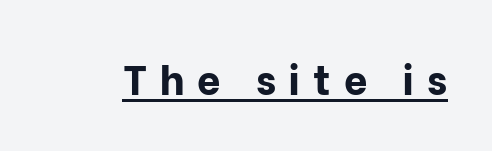
The image shows 41 px bold sans-serif type, upright; set unusually wide letter spacing (+0.31 em), underlined; low stroke contrast and a medium x-height.
